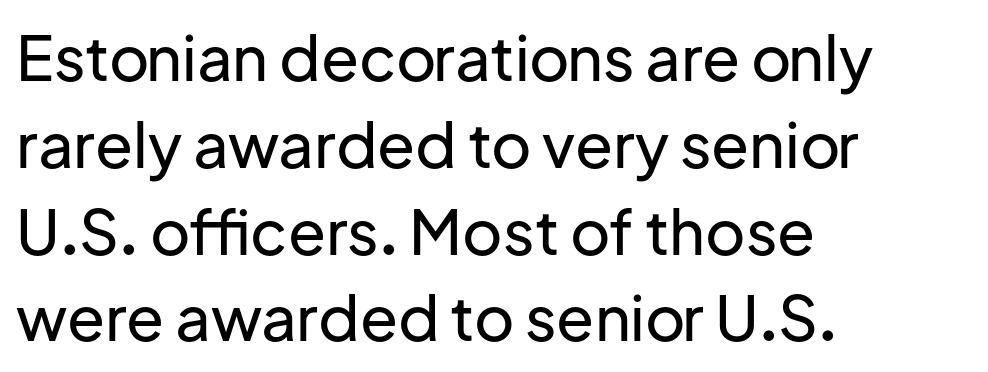
Q: Is the text italic (slanted)? A: No, it is upright.
Q: Is the typeface a serif or a sans-serif typeface? A: Sans-serif.
Q: Is the text underlined? A: No.
Q: How is the paragraph aligned? A: Left-aligned.
Q: Is the spacing between letters normal or unusually wide? A: Normal.
Q: Is the spacing between lines tight, normal or loose? A: Normal.
Q: Width (condensed, normal, or wide)? A: Normal.
Q: Stroke contrast? A: Low.
Q: x-height? A: Medium.
Q: Monospaced? A: No.
